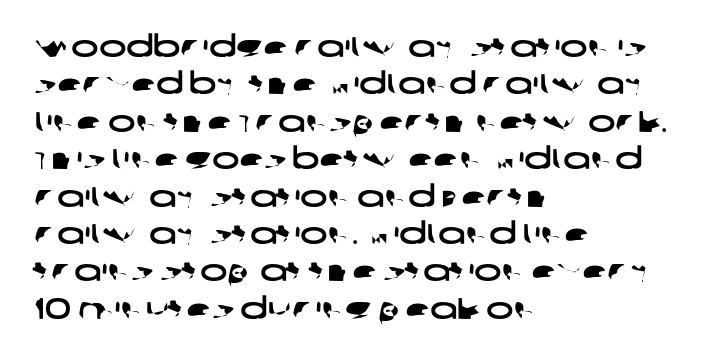
Q: Is the typeface a serif or a sans-serif typeface? A: Sans-serif.
Q: Is the text underlined? A: No.
Q: How is the paragraph aligned? A: Left-aligned.
Q: Is the spacing between letters normal or unusually wide? A: Normal.
Q: Is the spacing between lines tight, normal or loose? A: Normal.
Q: Width (condensed, normal, or wide)? A: Wide.
Q: Stroke contrast? A: Low.
Q: x-height? A: Large.
Q: Monospaced? A: No.
